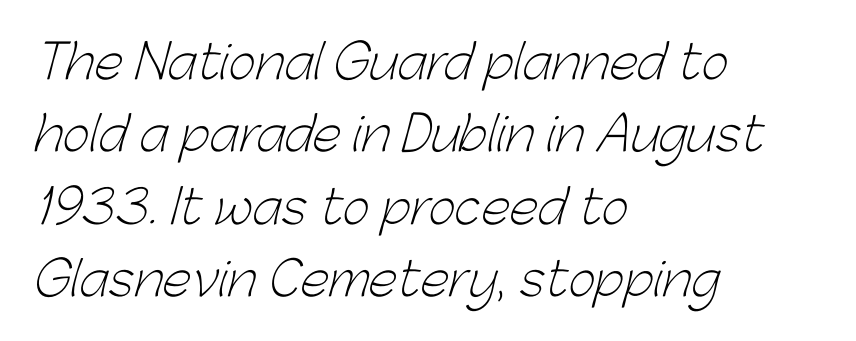
One glance says typical: line gaps are just what's usual. Stems here are at most as thick as an everyday book face. Honestly, the letter spacing is just normal — you wouldn't notice it. Varying glyph widths throughout — classic text-font behaviour. Just letters on the line, the space beneath them empty. Line starts are locked; line ends wander.
